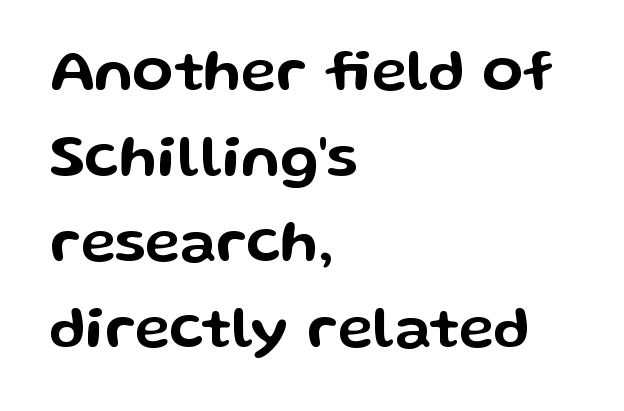
{"serif": "no", "italic": "no", "width": "wide", "stroke_contrast": "low", "x_height": "medium", "monospaced": "no", "underline": "no", "align": "left", "line_spacing": "normal", "line_spacing_ratio": 1.45, "letter_spacing": "normal", "letter_spacing_em": 0.0, "glyph_px": 59}
